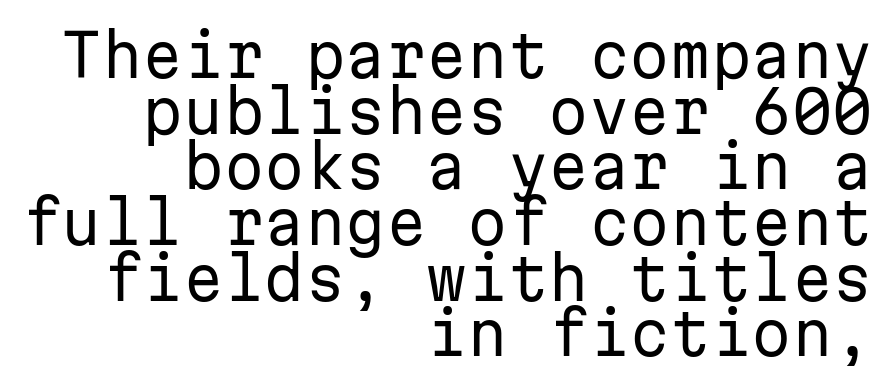
Honestly, the letter spacing is just normal — you wouldn't notice it. Do the characters align in a grid? Yes, the font is monospaced. Is the type heavy? It reads as light-to-regular instead. Layout note: lines flush right. Only glyphs here, with clear space below each row. Each new line begins almost immediately beneath the previous one.
